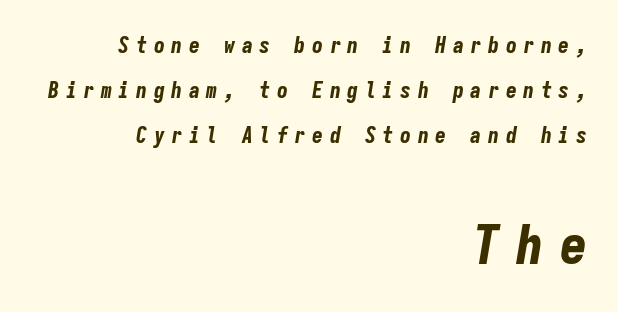
{"italic": "yes", "lean": "right", "slant_degrees": 9, "bold": "yes", "weight": "bold", "width": "condensed", "stroke_contrast": "low", "x_height": "medium", "monospaced": "yes", "underline": "no", "align": "right", "line_spacing": "loose", "line_spacing_ratio": 2.05, "letter_spacing": "wide", "letter_spacing_em": 0.3, "larger_block": "second", "size_ratio": 2.5, "glyph_px": 55}
